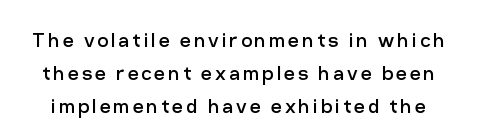
{"italic": "no", "bold": "no", "underline": "no", "line_spacing": "normal", "line_spacing_ratio": 1.37, "glyph_px": 24}
